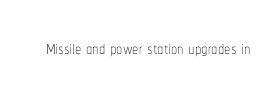
Q: Is the text bold? A: No.
Q: Is the text italic (slanted)? A: No, it is upright.
Q: Is the text underlined? A: No.
Q: Is the spacing between letters normal or unusually wide? A: Normal.
